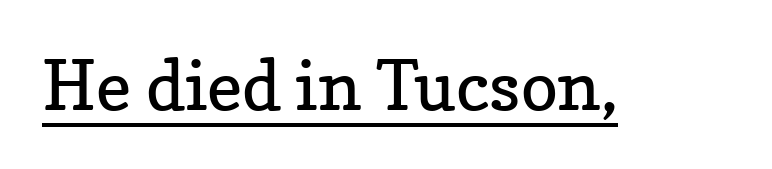
Q: Is the text bold? A: No.
Q: Is the text italic (slanted)? A: No, it is upright.
Q: Is the typeface a serif or a sans-serif typeface? A: Serif.
Q: Is the text underlined? A: Yes.
Q: Is the spacing between letters normal or unusually wide? A: Normal.
Q: Width (condensed, normal, or wide)? A: Normal.
Q: Stroke contrast? A: Low.
Q: x-height? A: Medium.
Q: Monospaced? A: No.
